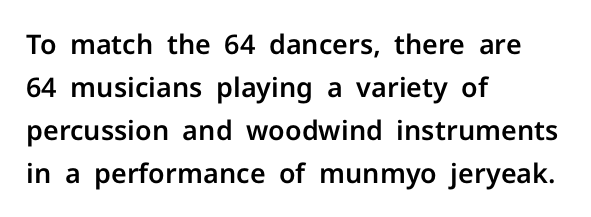
Q: Is the text italic (slanted)? A: No, it is upright.
Q: Is the text underlined? A: No.
Q: How is the paragraph aligned? A: Left-aligned.
Q: Is the spacing between letters normal or unusually wide? A: Normal.
Q: Is the spacing between lines tight, normal or loose? A: Normal.
